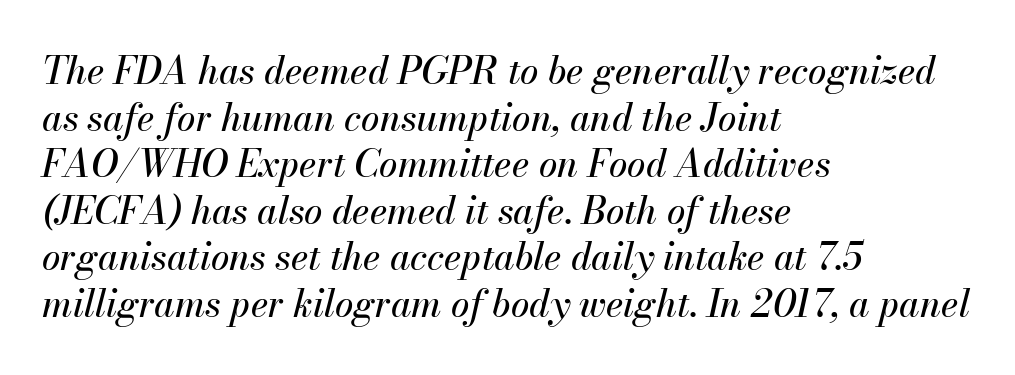
Q: Is the text italic (slanted)? A: Yes, it leans right by about 13 degrees.
Q: Is the text underlined? A: No.
Q: How is the paragraph aligned? A: Left-aligned.
Q: Is the spacing between letters normal or unusually wide? A: Normal.
Q: Is the spacing between lines tight, normal or loose? A: Normal.
Q: Width (condensed, normal, or wide)? A: Normal.
Q: Stroke contrast? A: Medium.
Q: x-height? A: Small.
Q: Monospaced? A: No.
